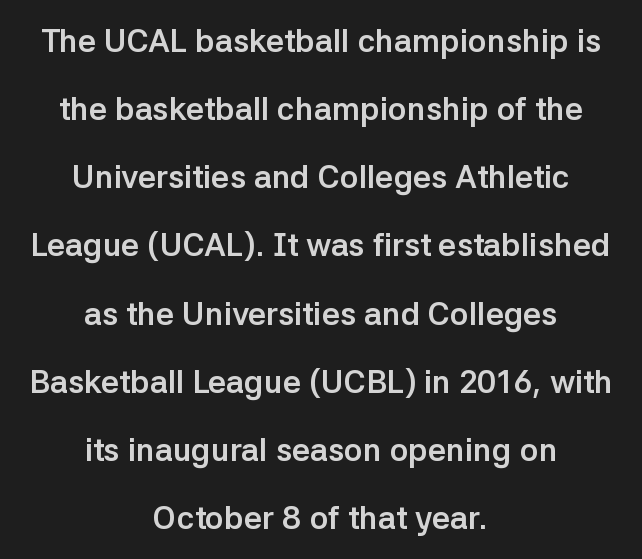
This rendering uses center alignment, leaving both contours irregular but symmetric. The axis of the letterforms is exactly vertical. You could call the tracking neutral — neither tight nor loose. Grotesque or geometric, the face here clearly has no serifs.
